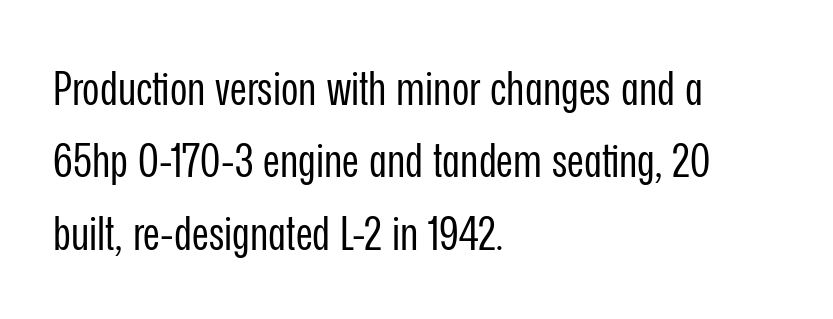
The image shows 47 px regular-weight, condensed sans-serif type, upright; set left-aligned, normal line spacing (1.54x), normal letter spacing, not underlined; low stroke contrast and a medium x-height.
